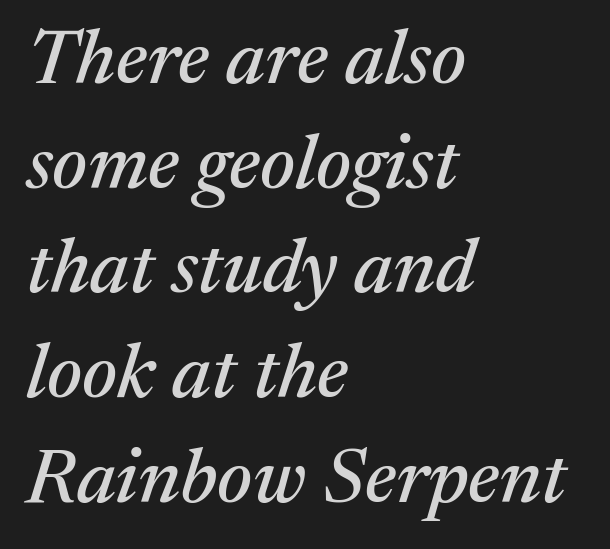
Q: Is the text italic (slanted)? A: Yes, it leans right by about 17 degrees.
Q: Is the typeface a serif or a sans-serif typeface? A: Serif.
Q: Is the text underlined? A: No.
Q: How is the paragraph aligned? A: Left-aligned.
Q: Is the spacing between letters normal or unusually wide? A: Normal.
Q: Is the spacing between lines tight, normal or loose? A: Normal.
Q: Width (condensed, normal, or wide)? A: Normal.
Q: Stroke contrast? A: Medium.
Q: x-height? A: Medium.
Q: Monospaced? A: No.
